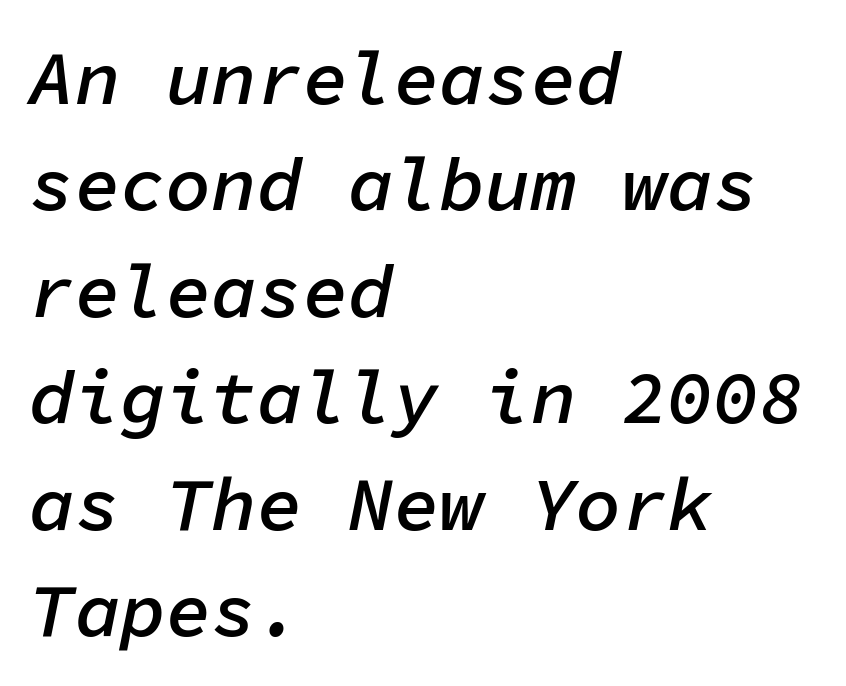
{"italic": "yes", "lean": "right", "slant_degrees": 11, "bold": "semi", "weight": "semibold", "width": "normal", "stroke_contrast": "low", "x_height": "medium", "monospaced": "yes", "underline": "no", "align": "left", "line_spacing": "normal", "line_spacing_ratio": 1.4, "letter_spacing": "normal", "letter_spacing_em": 0.0, "glyph_px": 76}
